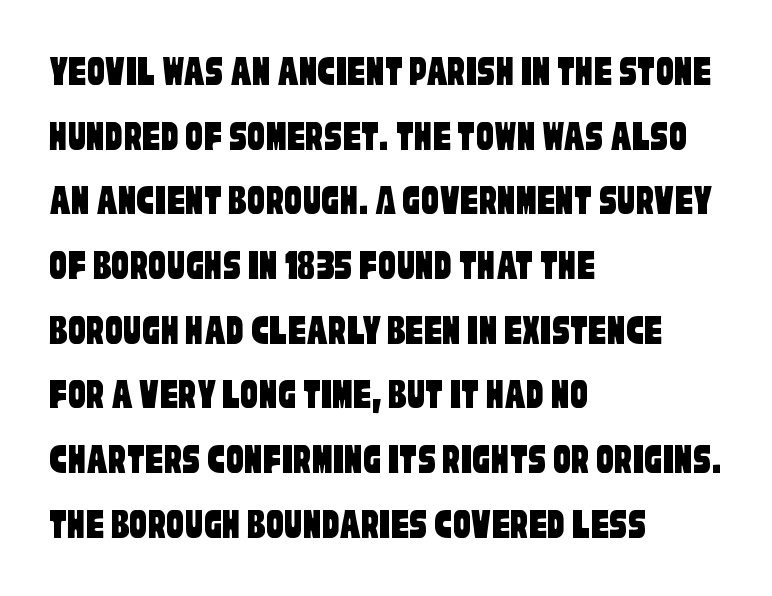
The image shows 44 px condensed sans-serif type; set left-aligned, normal line spacing (1.47x), normal letter spacing, not underlined; low stroke contrast and a large x-height.
